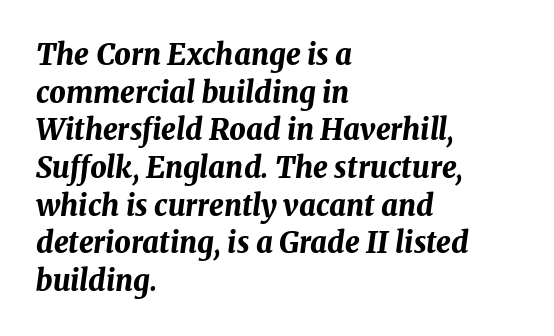
Q: Is the text bold? A: Yes.
Q: Is the text italic (slanted)? A: Yes, it leans right by about 8 degrees.
Q: Is the text underlined? A: No.
Q: How is the paragraph aligned? A: Left-aligned.
Q: Is the spacing between letters normal or unusually wide? A: Normal.
Q: Is the spacing between lines tight, normal or loose? A: Normal.
Q: Width (condensed, normal, or wide)? A: Normal.
Q: Stroke contrast? A: Medium.
Q: x-height? A: Medium.
Q: Monospaced? A: No.
